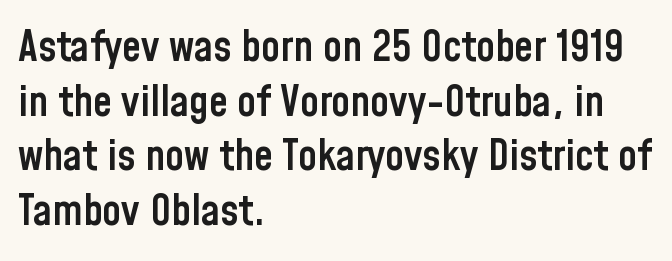
The image shows 43 px semibold, condensed sans-serif type, upright; set left-aligned, normal line spacing (1.27x), normal letter spacing, not underlined; low stroke contrast and a medium x-height.
